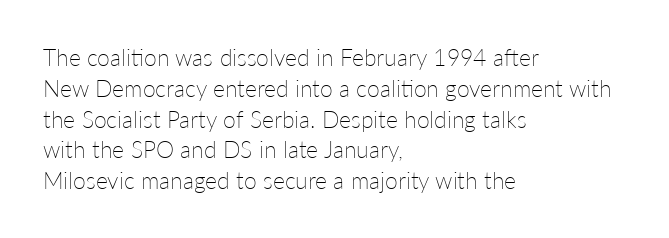
{"italic": "no", "bold": "no", "underline": "no", "align": "left", "line_spacing": "normal", "line_spacing_ratio": 1.34, "letter_spacing": "normal", "letter_spacing_em": 0.0, "glyph_px": 23}
